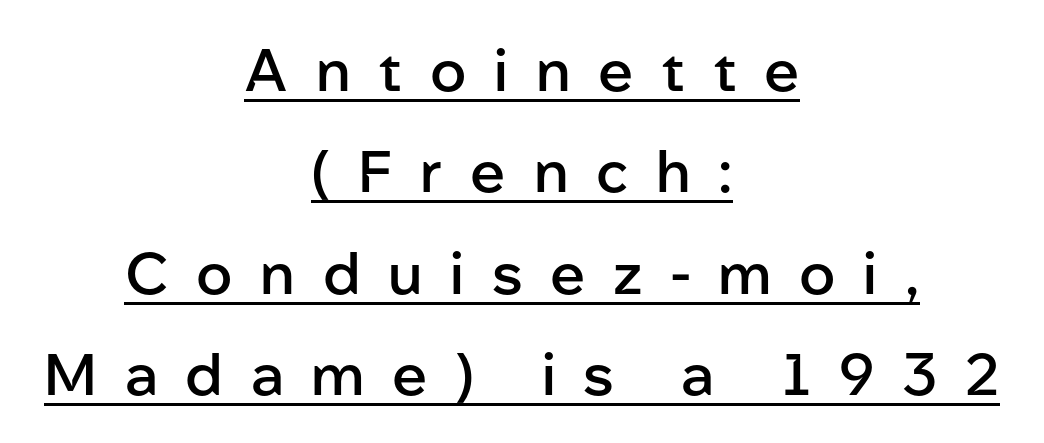
{"serif": "no", "italic": "no", "bold": "semi", "weight": "semibold", "width": "normal", "stroke_contrast": "low", "x_height": "medium", "monospaced": "no", "underline": "yes", "align": "center", "line_spacing_ratio": 1.75, "letter_spacing": "wide", "letter_spacing_em": 0.48, "glyph_px": 58}
